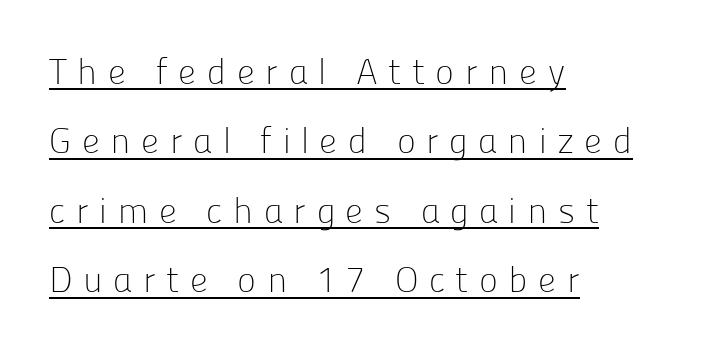
These lines have a slow, spaced-out rhythm from letter to letter. Rows of type keep a wide berth in the vertical direction. Are there feet on the stems? There aren't — it's a sans. The type sits square on the baseline with zero lean.
